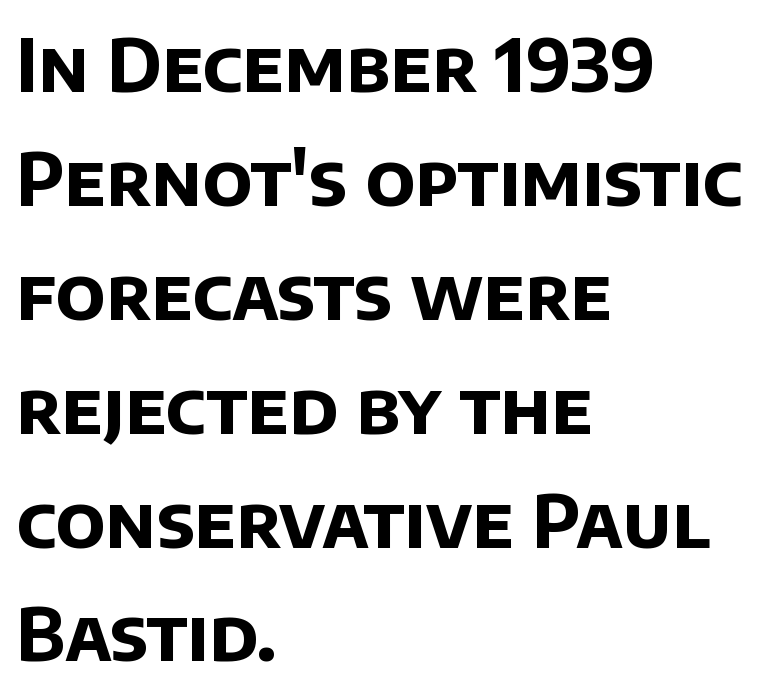
Q: Is the text bold? A: Yes.
Q: Is the typeface a serif or a sans-serif typeface? A: Sans-serif.
Q: Is the text underlined? A: No.
Q: How is the paragraph aligned? A: Left-aligned.
Q: Is the spacing between letters normal or unusually wide? A: Normal.
Q: Is the spacing between lines tight, normal or loose? A: Normal.
Q: Width (condensed, normal, or wide)? A: Normal.
Q: Stroke contrast? A: Low.
Q: x-height? A: Large.
Q: Monospaced? A: No.
